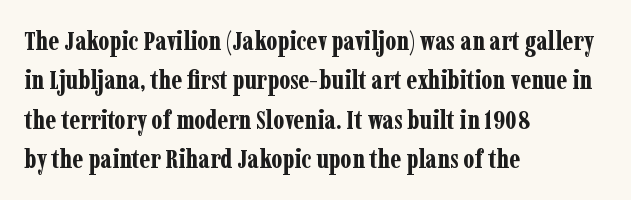
The image shows 27 px bold type, upright; set left-aligned, normal line spacing (1.46x), normal letter spacing, not underlined.
